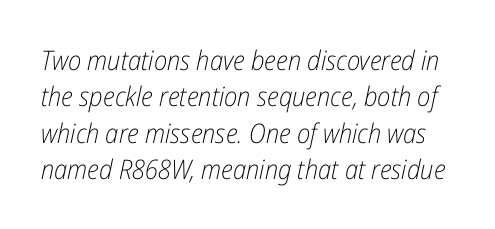
{"italic": "yes", "lean": "right", "slant_degrees": 12, "bold": "no", "underline": "no", "line_spacing": "normal", "line_spacing_ratio": 1.35, "letter_spacing": "normal", "letter_spacing_em": 0.0, "glyph_px": 27}
